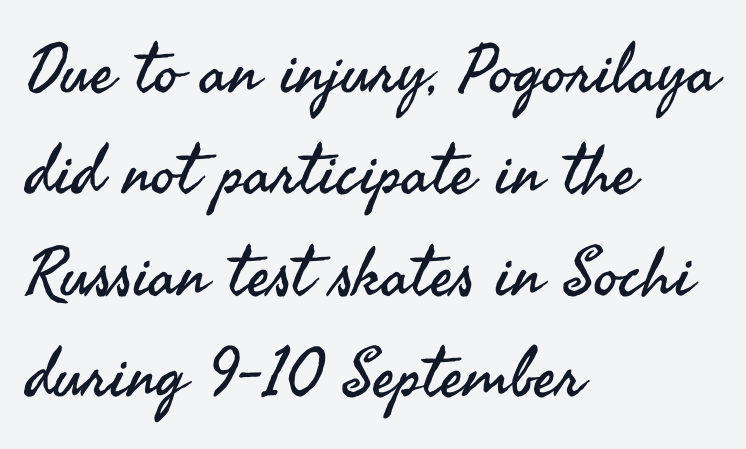
Here the designer chose a conventional face with non-uniform glyph widths. Every row of glyphs begins at an identical x-position on the left. The letters carry no serifs — their stems end cleanly without finishing strokes. Summary of weight: not heavy and not bold.
